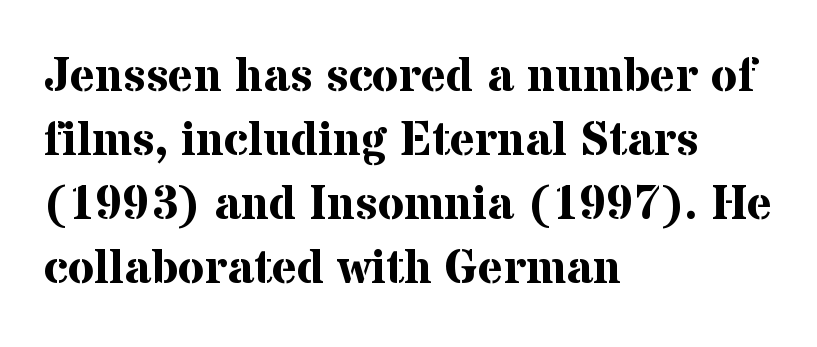
The image shows 48 px bold serif type, upright; set left-aligned, normal line spacing (1.33x), normal letter spacing, not underlined; medium stroke contrast and a medium x-height.
